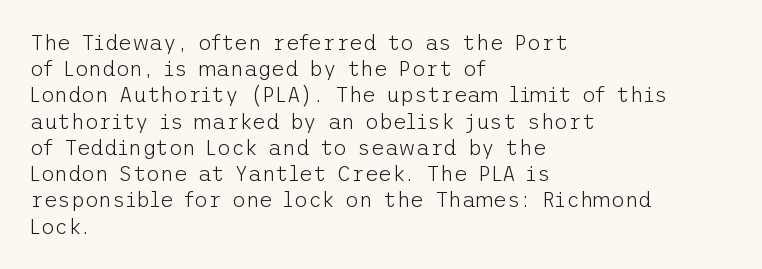
The image shows 21 px text type, upright; set left-aligned, normal line spacing (1.25x), normal letter spacing, not underlined.
